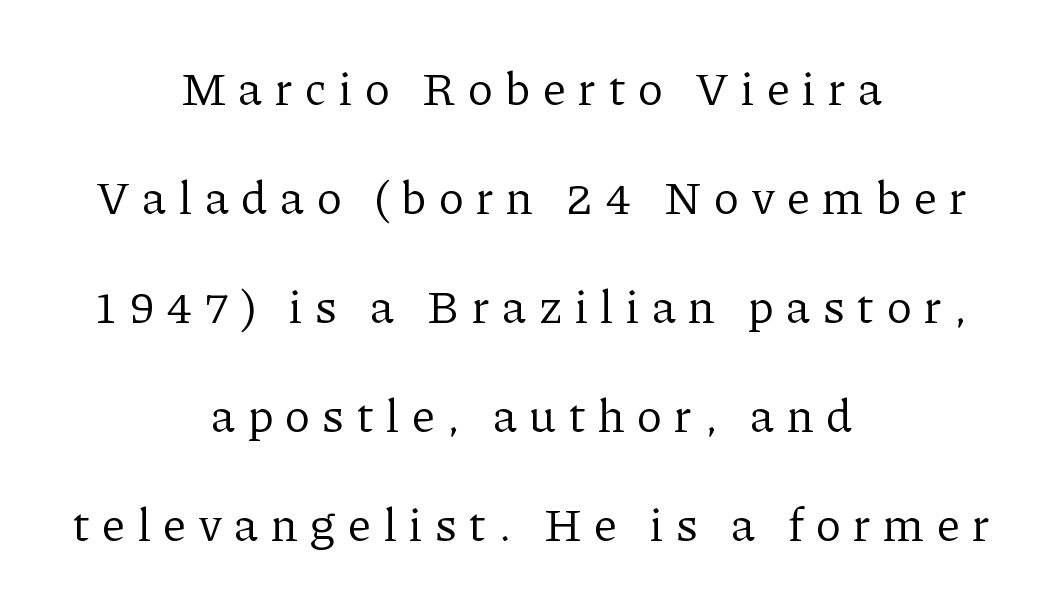
Posture: straight, roman, zero tilt. The lines are quadded center. The type is letterspaced generously, with wide tracking. The zone under the glyphs is completely vacant. A typesetter would call this proportional, since set widths differ per character.
